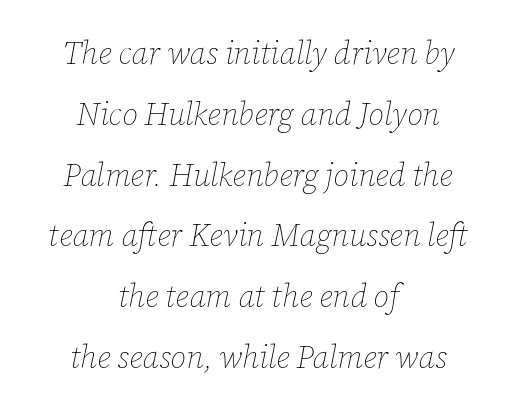
Does the lettering tilt? It does — this is italic. No word sits above an underline. You could not count columns in this text — the font is proportionally spaced. Each stroke keeps to a modest, everyday thickness or less.
